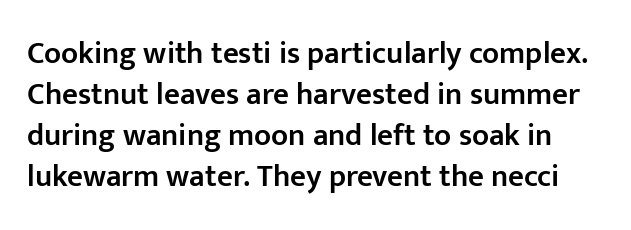
The image shows 31 px semibold sans-serif type, upright; set normal line spacing (1.32x), normal letter spacing, not underlined; low stroke contrast and a medium x-height.
